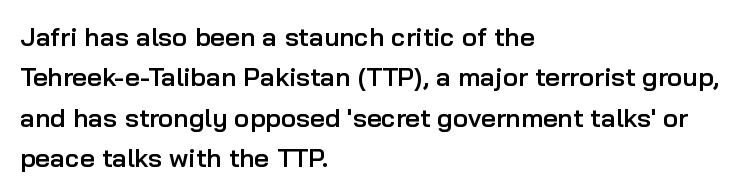
{"italic": "no", "bold": "semi", "underline": "no", "align": "left", "line_spacing": "normal", "line_spacing_ratio": 1.55, "letter_spacing": "normal", "letter_spacing_em": 0.0, "glyph_px": 26}
